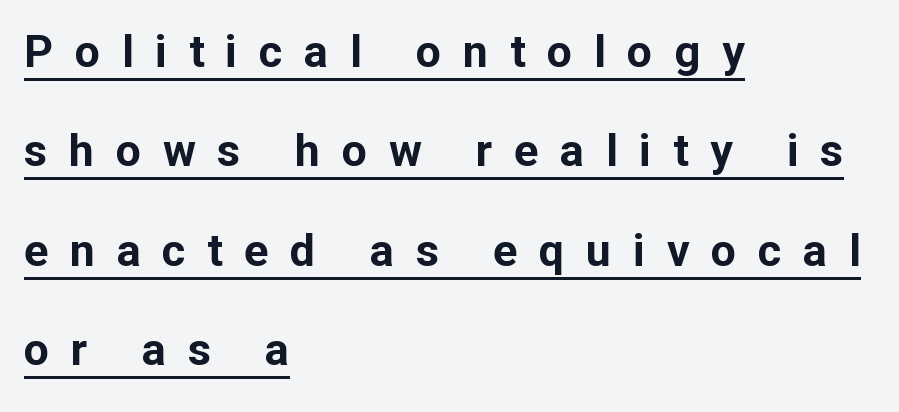
{"serif": "no", "italic": "no", "bold": "yes", "weight": "bold", "width": "normal", "stroke_contrast": "low", "x_height": "medium", "monospaced": "no", "underline": "yes", "align": "left", "line_spacing": "loose", "line_spacing_ratio": 2.21, "letter_spacing": "wide", "letter_spacing_em": 0.48, "glyph_px": 45}
